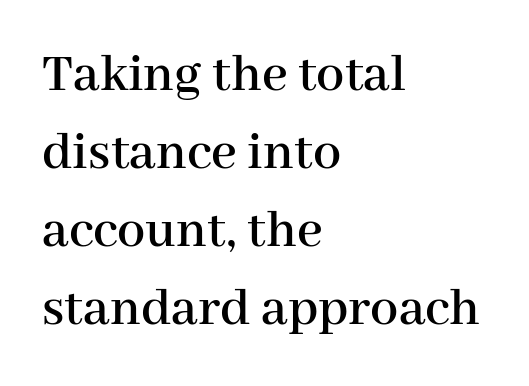
Varying glyph widths throughout — classic text-font behaviour. Posture: straight, roman, zero tilt. The text block is weighted toward the left margin, trailing off unevenly rightward. The lines sit at an ordinary, default distance from one another. Glance below the letters and you will spot only blank space. Typographically, this falls in the serif category.
